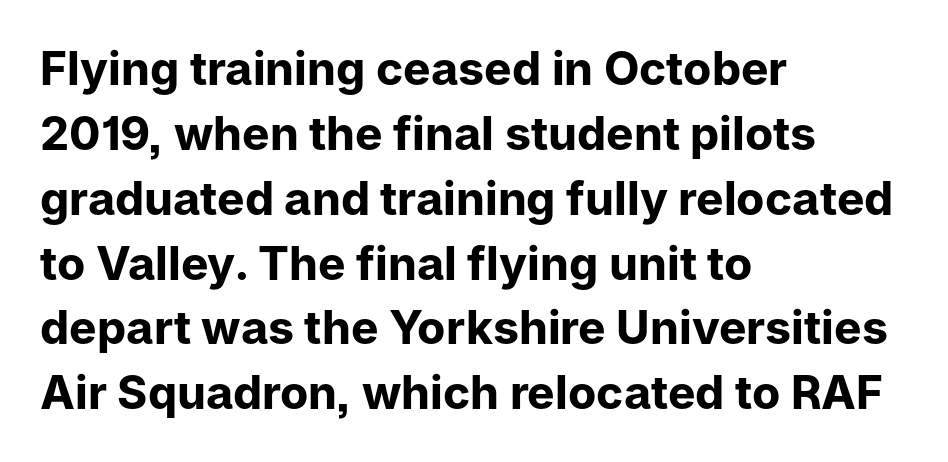
Q: Is the text bold? A: Yes.
Q: Is the text italic (slanted)? A: No, it is upright.
Q: Is the typeface a serif or a sans-serif typeface? A: Sans-serif.
Q: Is the text underlined? A: No.
Q: How is the paragraph aligned? A: Left-aligned.
Q: Is the spacing between letters normal or unusually wide? A: Normal.
Q: Is the spacing between lines tight, normal or loose? A: Normal.
Q: Width (condensed, normal, or wide)? A: Normal.
Q: Stroke contrast? A: Low.
Q: x-height? A: Medium.
Q: Monospaced? A: No.
